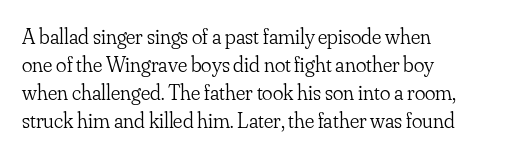
Normally led — the rows are evenly, conventionally spaced. Underlining? Definitely not there. The axis of the letterforms is exactly vertical. The passage is arranged the way most books set body copy — flush left. Default kerning and tracking; the words read as compact shapes.
